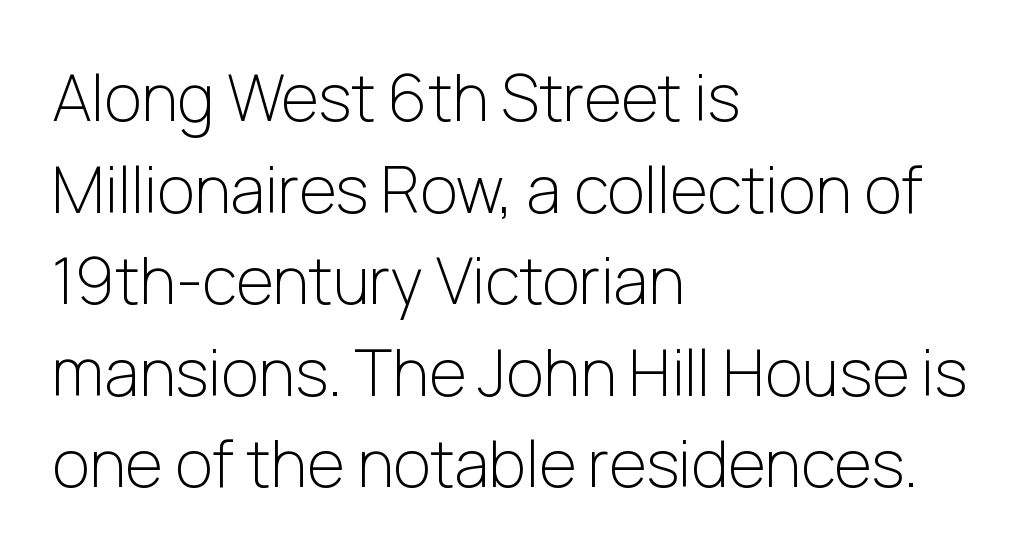
The image shows 64 px light sans-serif type, upright; set left-aligned, normal line spacing (1.43x), normal letter spacing, not underlined; low stroke contrast and a medium x-height.
